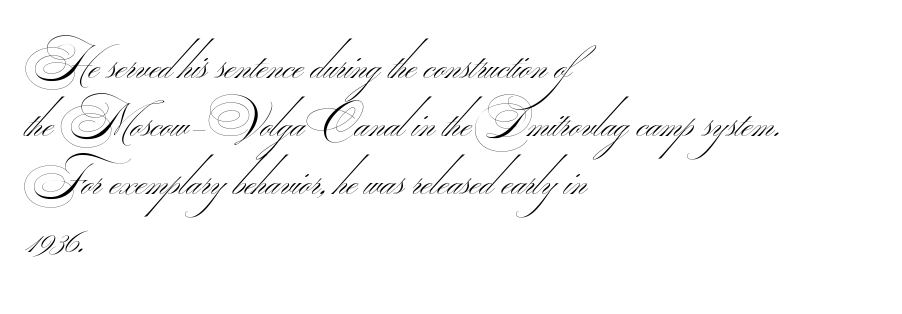
Q: Is the text bold? A: No.
Q: Is the typeface a serif or a sans-serif typeface? A: Sans-serif.
Q: Is the text underlined? A: No.
Q: How is the paragraph aligned? A: Left-aligned.
Q: Is the spacing between letters normal or unusually wide? A: Normal.
Q: Is the spacing between lines tight, normal or loose? A: Normal.
Q: Width (condensed, normal, or wide)? A: Wide.
Q: Stroke contrast? A: Medium.
Q: Monospaced? A: No.
